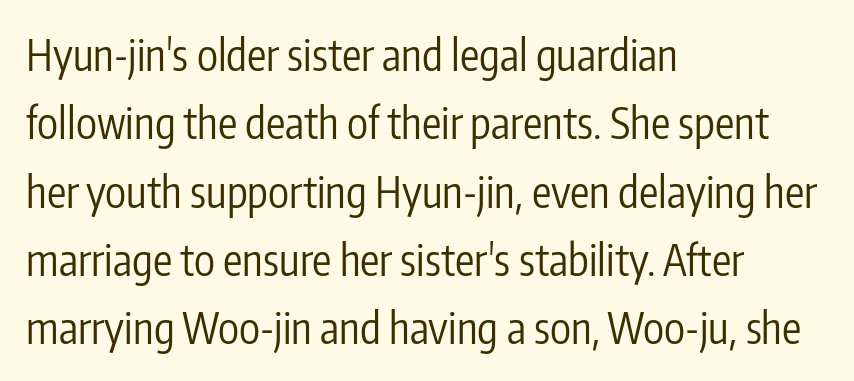
Q: Is the text bold? A: No.
Q: Is the text italic (slanted)? A: No, it is upright.
Q: Is the typeface a serif or a sans-serif typeface? A: Sans-serif.
Q: Is the text underlined? A: No.
Q: How is the paragraph aligned? A: Left-aligned.
Q: Is the spacing between letters normal or unusually wide? A: Normal.
Q: Is the spacing between lines tight, normal or loose? A: Normal.
Q: Width (condensed, normal, or wide)? A: Condensed.
Q: Stroke contrast? A: Low.
Q: x-height? A: Medium.
Q: Monospaced? A: No.
